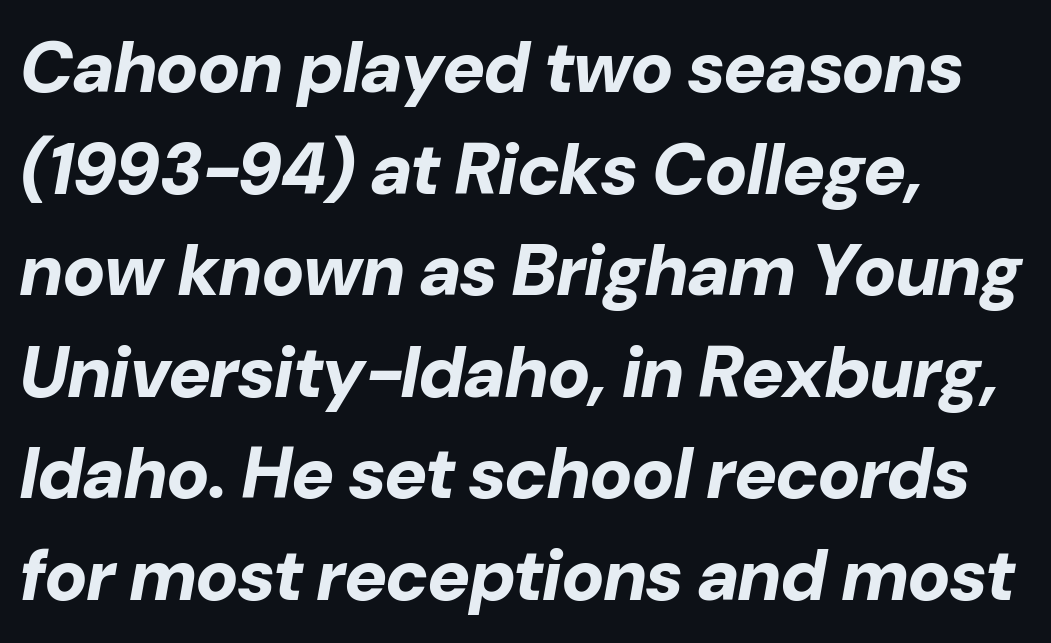
The image shows 72 px bold type, italic (leaning right); set left-aligned, normal line spacing (1.41x), normal letter spacing, not underlined; low stroke contrast and a medium x-height.
